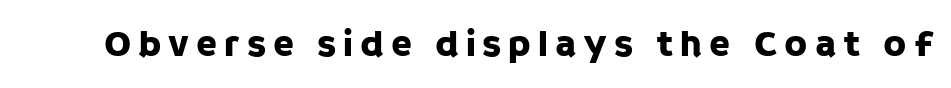
The image shows 38 px sans-serif type, upright; set not underlined; low stroke contrast and a large x-height.
